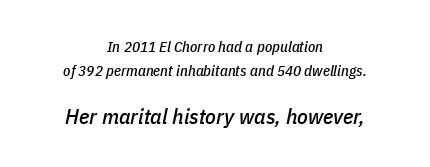
Q: Is the text italic (slanted)? A: Yes, it leans right by about 11 degrees.
Q: Is the text underlined? A: No.
Q: How is the paragraph aligned? A: Centered.
Q: Is the spacing between letters normal or unusually wide? A: Normal.
Q: Is the spacing between lines tight, normal or loose? A: Normal.
Q: Which block of text is set in a larger size, the first (top) or the second (bottom)? A: The second (bottom) one.
